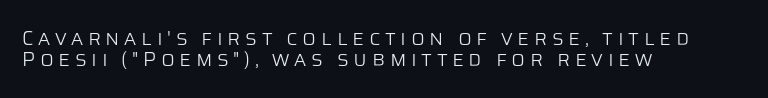
Q: Is the text bold? A: No.
Q: Is the text italic (slanted)? A: No, it is upright.
Q: Is the text underlined? A: No.
Q: How is the paragraph aligned? A: Left-aligned.
Q: Is the spacing between letters normal or unusually wide? A: Unusually wide.
Q: Is the spacing between lines tight, normal or loose? A: Tight.
